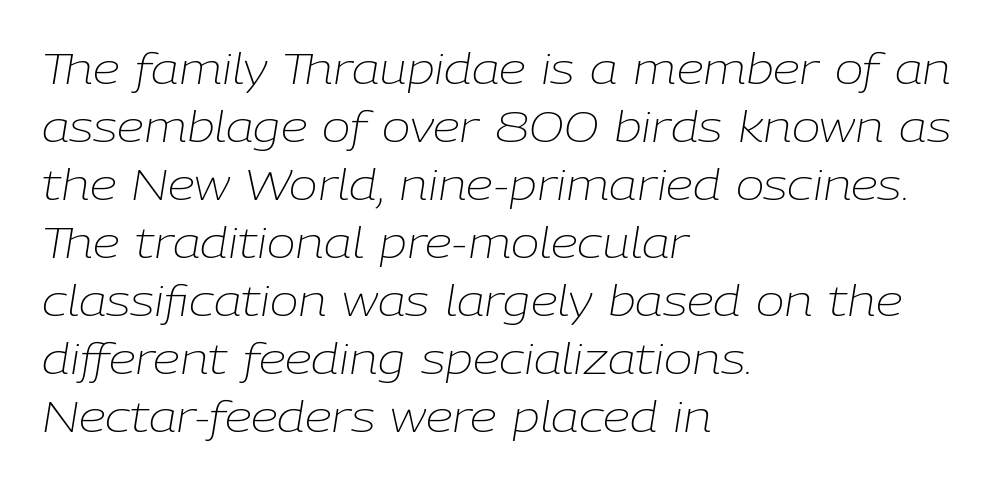
Q: Is the text bold? A: No.
Q: Is the text italic (slanted)? A: Yes, it leans right by about 9 degrees.
Q: Is the text underlined? A: No.
Q: How is the paragraph aligned? A: Left-aligned.
Q: Is the spacing between letters normal or unusually wide? A: Normal.
Q: Is the spacing between lines tight, normal or loose? A: Normal.
Q: Width (condensed, normal, or wide)? A: Normal.
Q: Stroke contrast? A: Low.
Q: x-height? A: Medium.
Q: Monospaced? A: No.
